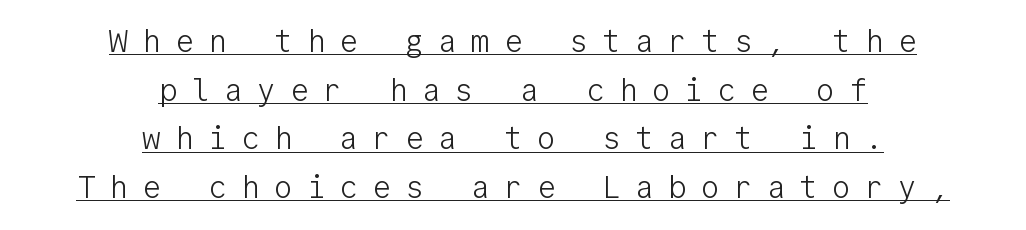
The image shows 31 px light sans-serif type, upright, monospaced; set centered, normal line spacing (1.57x), unusually wide letter spacing (+0.46 em), underlined; low stroke contrast and a medium x-height.
